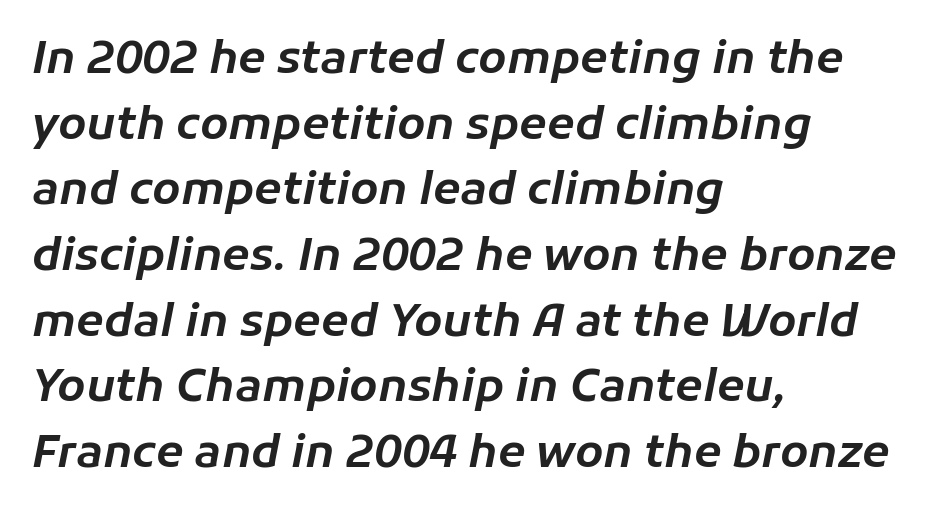
The image shows 45 px text type, italic (leaning right); set left-aligned, normal line spacing (1.46x), normal letter spacing, not underlined; low stroke contrast and a medium x-height.
